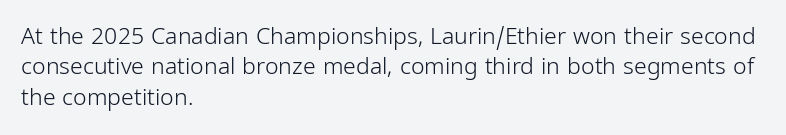
Q: Is the text bold? A: No.
Q: Is the text italic (slanted)? A: No, it is upright.
Q: Is the text underlined? A: No.
Q: How is the paragraph aligned? A: Left-aligned.
Q: Is the spacing between letters normal or unusually wide? A: Normal.
Q: Is the spacing between lines tight, normal or loose? A: Normal.
